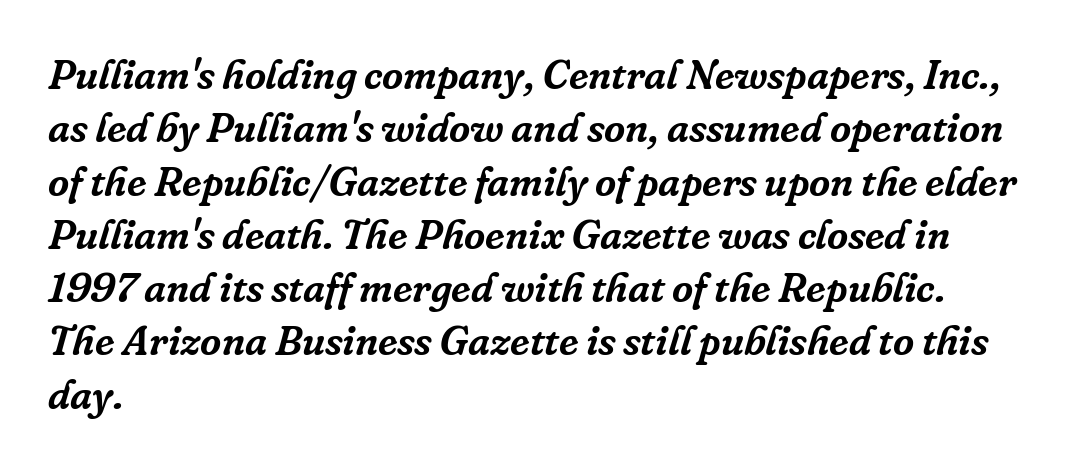
{"serif": "yes", "italic": "yes", "lean": "right", "slant_degrees": 16, "width": "normal", "stroke_contrast": "low", "x_height": "medium", "monospaced": "no", "underline": "no", "align": "left", "line_spacing": "normal", "line_spacing_ratio": 1.3, "letter_spacing": "normal", "letter_spacing_em": 0.0, "glyph_px": 41}
